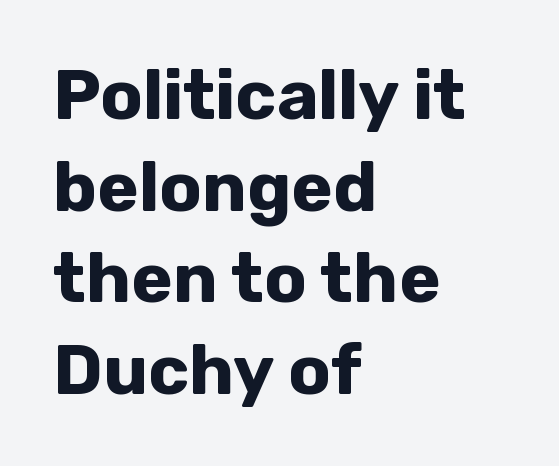
Q: Is the text bold? A: Yes.
Q: Is the text italic (slanted)? A: No, it is upright.
Q: Is the typeface a serif or a sans-serif typeface? A: Sans-serif.
Q: Is the text underlined? A: No.
Q: How is the paragraph aligned? A: Left-aligned.
Q: Is the spacing between letters normal or unusually wide? A: Normal.
Q: Is the spacing between lines tight, normal or loose? A: Normal.
Q: Width (condensed, normal, or wide)? A: Normal.
Q: Stroke contrast? A: Low.
Q: x-height? A: Medium.
Q: Monospaced? A: No.
